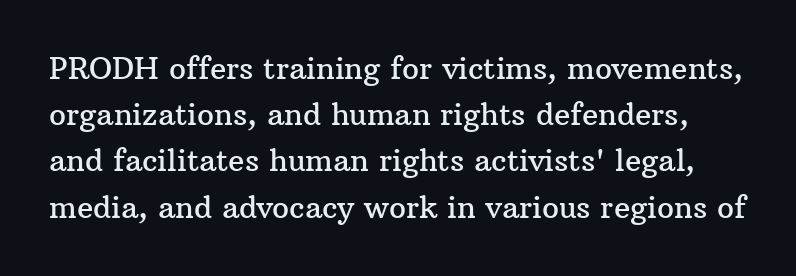
Q: Is the text italic (slanted)? A: No, it is upright.
Q: Is the typeface a serif or a sans-serif typeface? A: Serif.
Q: Is the text underlined? A: No.
Q: Is the spacing between letters normal or unusually wide? A: Normal.
Q: Is the spacing between lines tight, normal or loose? A: Normal.
Q: Width (condensed, normal, or wide)? A: Normal.
Q: Stroke contrast? A: Medium.
Q: x-height? A: Medium.
Q: Monospaced? A: No.
